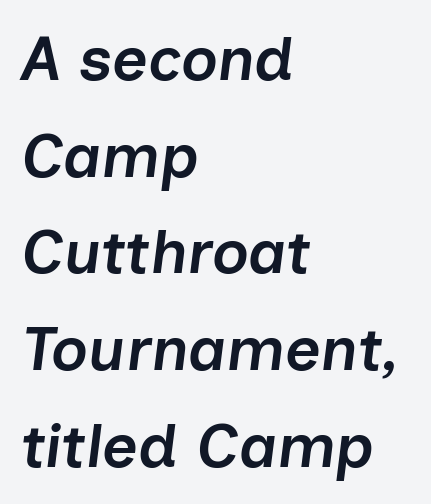
{"italic": "yes", "lean": "right", "slant_degrees": 7, "bold": "semi", "weight": "semibold", "width": "normal", "stroke_contrast": "low", "x_height": "medium", "monospaced": "no", "underline": "no", "align": "left", "line_spacing": "normal", "line_spacing_ratio": 1.56, "letter_spacing": "normal", "letter_spacing_em": 0.0, "glyph_px": 62}
